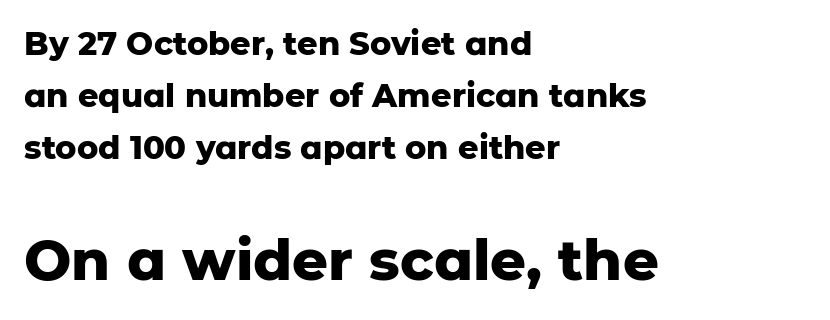
{"serif": "no", "italic": "no", "bold": "yes", "weight": "heavy", "width": "normal", "stroke_contrast": "low", "x_height": "medium", "monospaced": "no", "underline": "no", "align": "left", "line_spacing": "normal", "line_spacing_ratio": 1.63, "letter_spacing": "normal", "letter_spacing_em": 0.0, "larger_block": "second", "size_ratio": 1.75, "glyph_px": 56}
